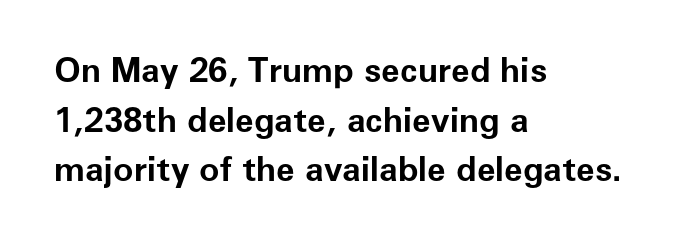
The image shows 34 px bold sans-serif type, upright; set left-aligned, normal line spacing (1.46x), normal letter spacing, not underlined; low stroke contrast and a medium x-height.
